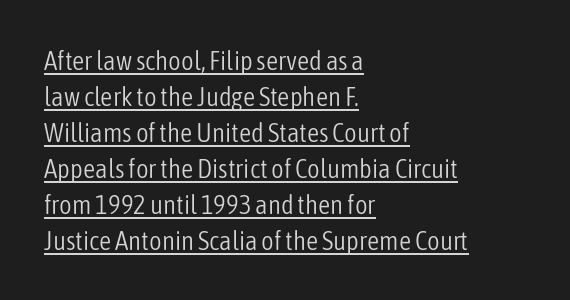
Q: Is the text bold? A: No.
Q: Is the text italic (slanted)? A: No, it is upright.
Q: Is the text underlined? A: Yes.
Q: How is the paragraph aligned? A: Left-aligned.
Q: Is the spacing between letters normal or unusually wide? A: Normal.
Q: Is the spacing between lines tight, normal or loose? A: Normal.
